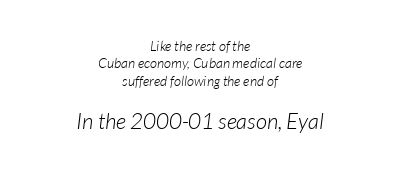
{"italic": "yes", "lean": "right", "slant_degrees": 7, "bold": "no", "underline": "no", "align": "center", "line_spacing_ratio": 1.24, "letter_spacing": "normal", "letter_spacing_em": 0.0, "larger_block": "second", "size_ratio": 1.57, "glyph_px": 22}
